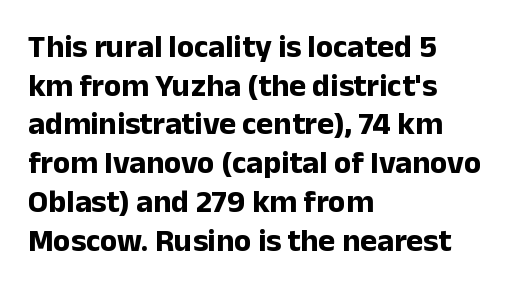
{"serif": "no", "italic": "no", "bold": "yes", "weight": "bold", "width": "normal", "stroke_contrast": "low", "x_height": "medium", "monospaced": "no", "underline": "no", "align": "left", "line_spacing_ratio": 1.21, "letter_spacing": "normal", "letter_spacing_em": 0.0, "glyph_px": 32}
